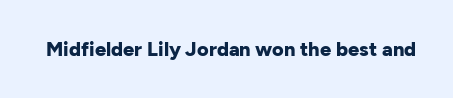
The rendering keeps characters at their native spacing. Underlining? Definitely not there. Nope, not italic — everything's standing straight. Set as a true bold cut, around the 700 mark.
